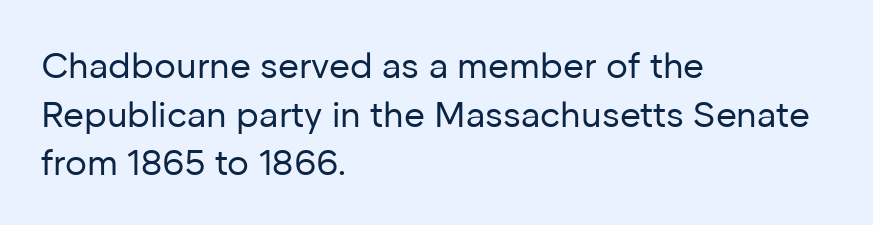
Q: Is the text bold? A: No.
Q: Is the text italic (slanted)? A: No, it is upright.
Q: Is the typeface a serif or a sans-serif typeface? A: Sans-serif.
Q: Is the text underlined? A: No.
Q: How is the paragraph aligned? A: Left-aligned.
Q: Is the spacing between letters normal or unusually wide? A: Normal.
Q: Is the spacing between lines tight, normal or loose? A: Normal.
Q: Width (condensed, normal, or wide)? A: Normal.
Q: Stroke contrast? A: Low.
Q: x-height? A: Medium.
Q: Monospaced? A: No.
